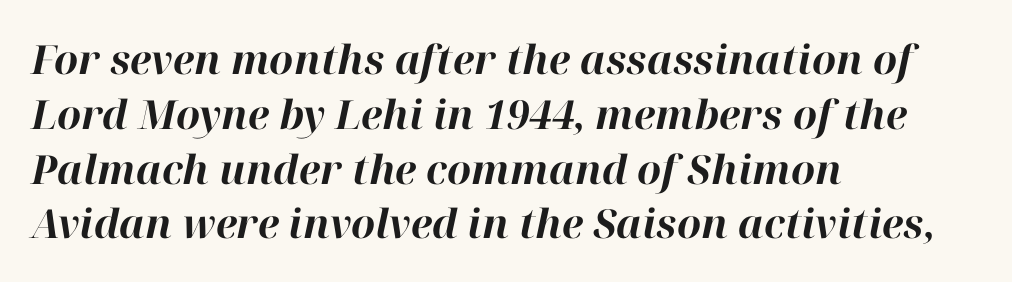
The image shows 40 px bold type, italic (leaning right); set left-aligned, normal line spacing (1.37x), normal letter spacing, not underlined; high stroke contrast and a medium x-height.
